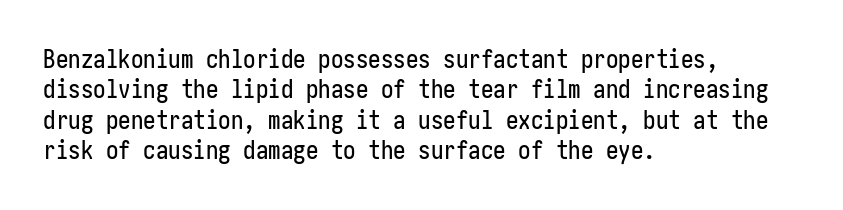
The image shows 25 px text type, upright; set left-aligned, line spacing 1.22x, normal letter spacing, not underlined.
